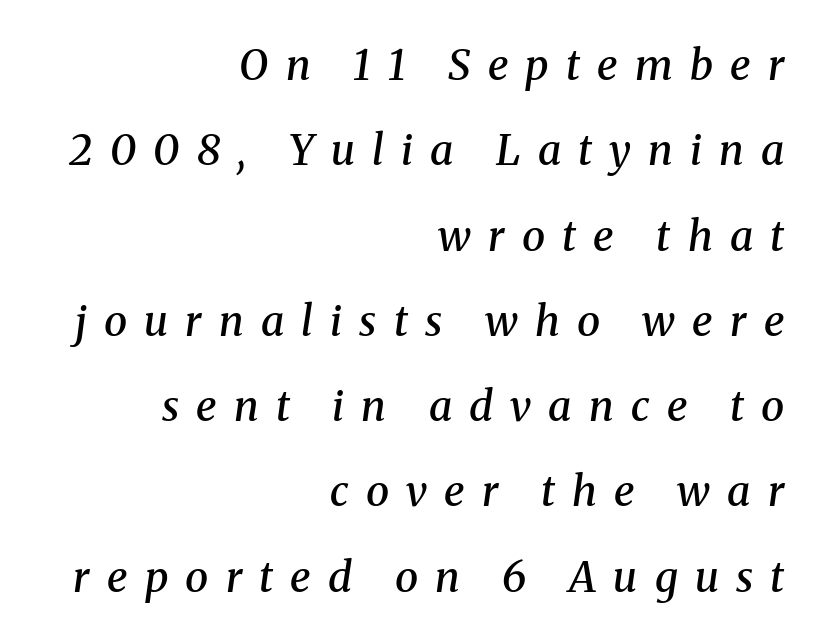
{"serif": "yes", "italic": "yes", "lean": "right", "slant_degrees": 8, "bold": "semi", "weight": "semibold", "width": "normal", "stroke_contrast": "medium", "x_height": "medium", "monospaced": "no", "underline": "no", "align": "right", "line_spacing": "loose", "line_spacing_ratio": 2.03, "letter_spacing": "wide", "letter_spacing_em": 0.41, "glyph_px": 42}
